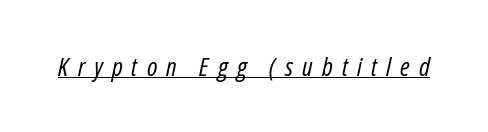
Q: Is the text bold? A: No.
Q: Is the text italic (slanted)? A: Yes, it leans right by about 12 degrees.
Q: Is the text underlined? A: Yes.
Q: Is the spacing between letters normal or unusually wide? A: Unusually wide.
